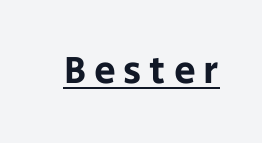
{"serif": "no", "italic": "no", "width": "normal", "stroke_contrast": "low", "x_height": "large", "monospaced": "no", "underline": "yes", "letter_spacing": "wide", "letter_spacing_em": 0.2, "glyph_px": 39}
